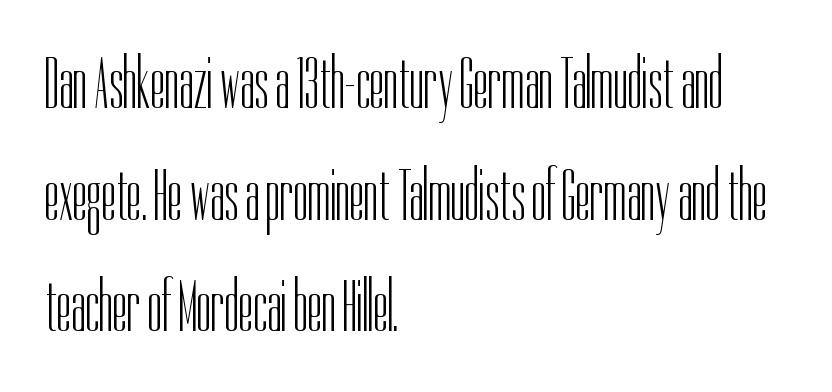
{"serif": "no", "italic": "no", "bold": "no", "weight": "light", "width": "condensed", "stroke_contrast": "low", "x_height": "medium", "monospaced": "no", "underline": "no", "align": "left", "line_spacing": "normal", "line_spacing_ratio": 1.53, "letter_spacing": "normal", "letter_spacing_em": 0.0, "glyph_px": 73}
